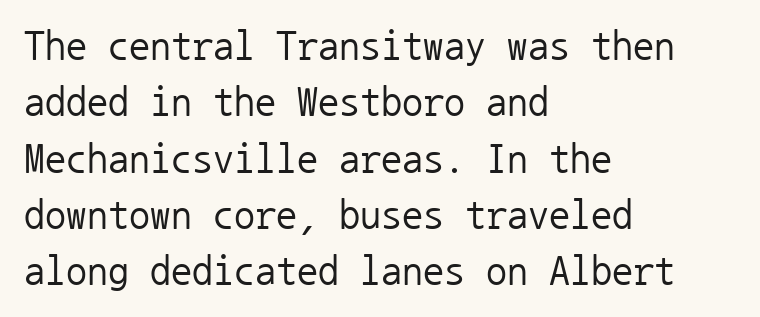
Q: Is the text bold? A: No.
Q: Is the text italic (slanted)? A: No, it is upright.
Q: Is the typeface a serif or a sans-serif typeface? A: Sans-serif.
Q: Is the text underlined? A: No.
Q: How is the paragraph aligned? A: Left-aligned.
Q: Is the spacing between letters normal or unusually wide? A: Normal.
Q: Is the spacing between lines tight, normal or loose? A: Normal.
Q: Width (condensed, normal, or wide)? A: Normal.
Q: Stroke contrast? A: Low.
Q: x-height? A: Medium.
Q: Monospaced? A: Yes.
